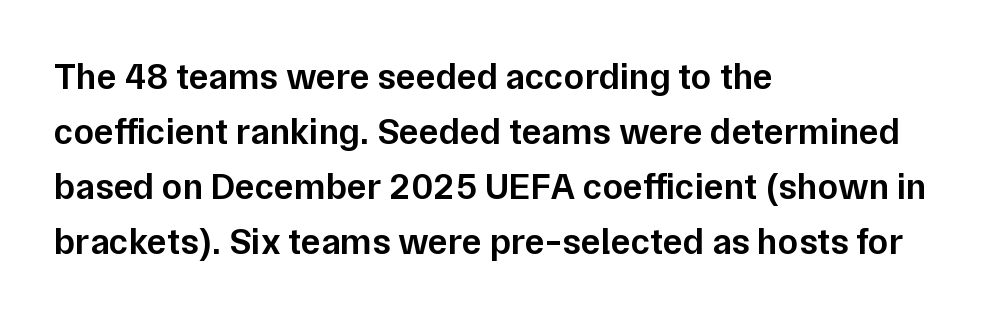
{"serif": "no", "italic": "no", "bold": "semi", "weight": "semibold", "width": "normal", "stroke_contrast": "low", "x_height": "medium", "monospaced": "no", "underline": "no", "align": "left", "line_spacing": "normal", "line_spacing_ratio": 1.49, "letter_spacing": "normal", "letter_spacing_em": 0.0, "glyph_px": 37}
